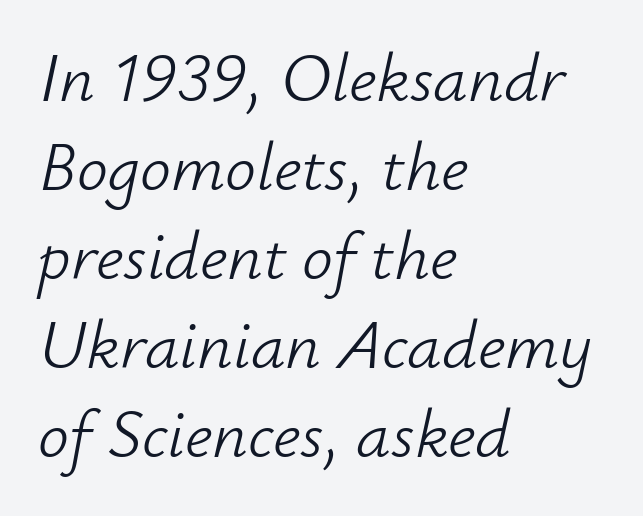
The image shows 69 px light type, italic (leaning right); set left-aligned, normal line spacing (1.29x), normal letter spacing, not underlined; low stroke contrast and a small x-height.
